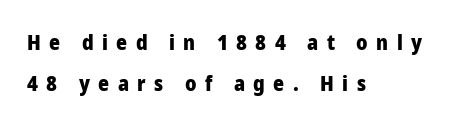
Q: Is the text bold? A: Yes.
Q: Is the text italic (slanted)? A: No, it is upright.
Q: Is the text underlined? A: No.
Q: How is the paragraph aligned? A: Left-aligned.
Q: Is the spacing between letters normal or unusually wide? A: Unusually wide.
Q: Is the spacing between lines tight, normal or loose? A: Loose.
